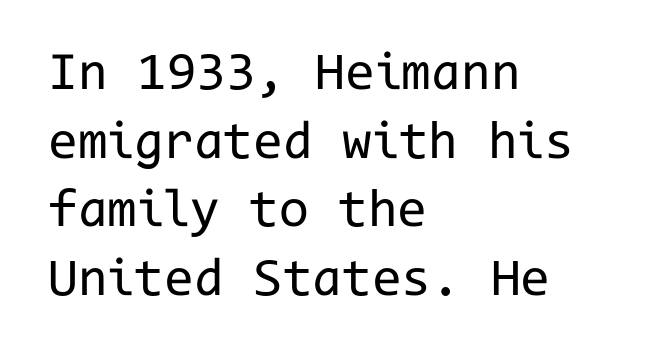
Q: Is the text bold? A: No.
Q: Is the text italic (slanted)? A: No, it is upright.
Q: Is the typeface a serif or a sans-serif typeface? A: Sans-serif.
Q: Is the text underlined? A: No.
Q: How is the paragraph aligned? A: Left-aligned.
Q: Is the spacing between letters normal or unusually wide? A: Normal.
Q: Is the spacing between lines tight, normal or loose? A: Normal.
Q: Width (condensed, normal, or wide)? A: Normal.
Q: Stroke contrast? A: Low.
Q: x-height? A: Medium.
Q: Monospaced? A: Yes.
